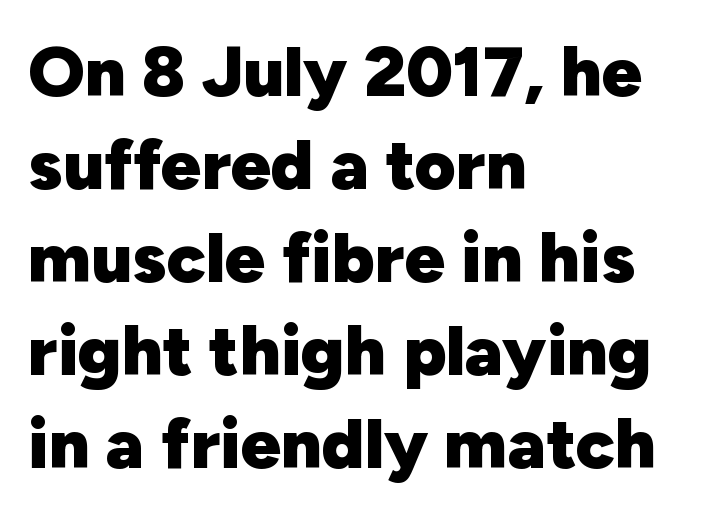
Every stem runs plumb, perpendicular to the baseline. Character widths vary here, with narrow letters taking less room than wide ones. What weight is shown? A full bold with thick strokes. Line beginnings align vertically; line endings do not. The rows are spaced the way most documents space them. These lines are composed in type without serifs.
